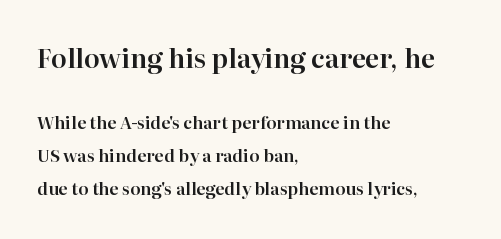
{"italic": "no", "underline": "no", "align": "left", "line_spacing": "loose", "line_spacing_ratio": 1.96, "letter_spacing": "normal", "letter_spacing_em": 0.0, "larger_block": "first", "size_ratio": 1.53, "glyph_px": 26}
